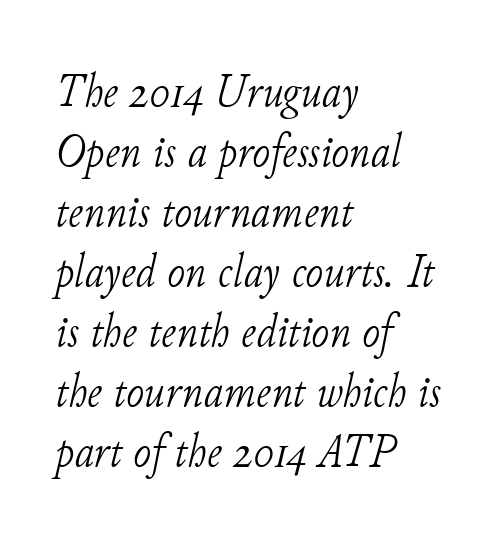
Here the designer chose a conventional face with non-uniform glyph widths. Nobody drew a line under any word here. The rendering keeps characters at their native spacing. Slant detected: the letters are inclined. Vertical stems look standard width or narrower in stroke. Classification — serif.
